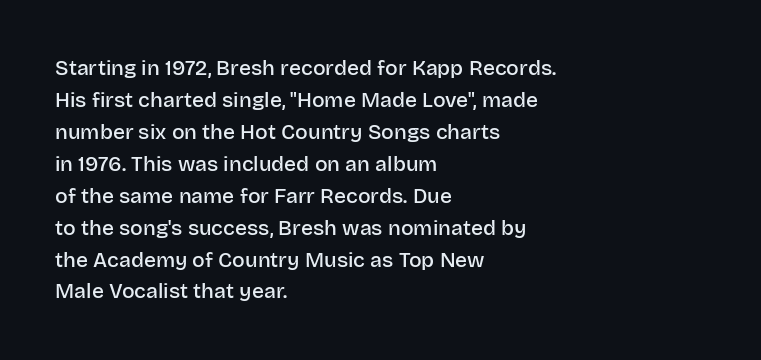
The image shows 21 px text type, upright; set left-aligned, normal line spacing (1.52x), normal letter spacing, not underlined.
